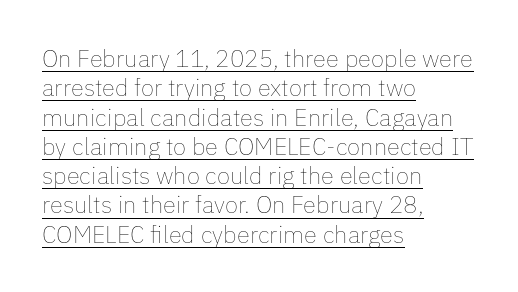
Q: Is the text bold? A: No.
Q: Is the text italic (slanted)? A: No, it is upright.
Q: Is the text underlined? A: Yes.
Q: How is the paragraph aligned? A: Left-aligned.
Q: Is the spacing between letters normal or unusually wide? A: Normal.
